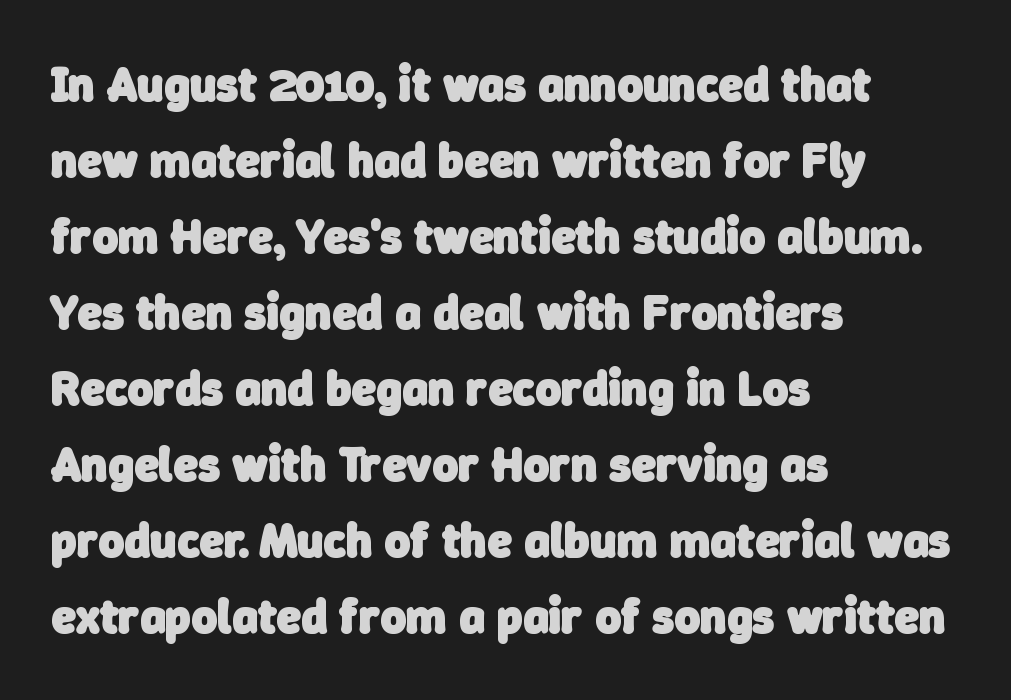
{"serif": "no", "bold": "yes", "weight": "heavy", "width": "normal", "stroke_contrast": "low", "x_height": "medium", "monospaced": "no", "underline": "no", "align": "left", "line_spacing": "normal", "line_spacing_ratio": 1.55, "letter_spacing": "normal", "letter_spacing_em": 0.0, "glyph_px": 49}
